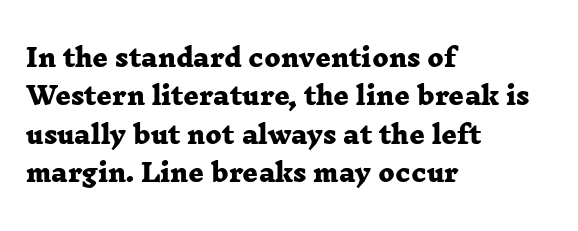
The image shows 24 px bold type; set left-aligned, normal line spacing (1.6x), normal letter spacing, not underlined.
